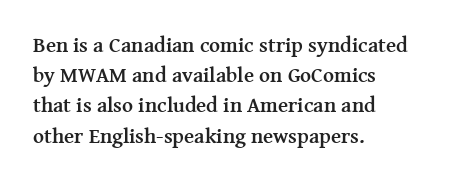
Emphasis by weight is at full strength: bold. Compared with typical body copy, the letter spacing here is the same. The passage shown is not underscored anywhere. Each new line begins a customary step beneath the previous one.
